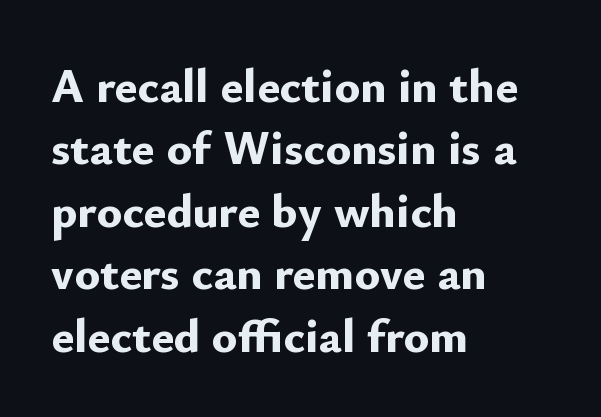
{"serif": "no", "italic": "no", "bold": "yes", "weight": "bold", "width": "normal", "stroke_contrast": "low", "x_height": "small", "monospaced": "no", "underline": "no", "align": "left", "line_spacing": "normal", "line_spacing_ratio": 1.3, "letter_spacing": "normal", "letter_spacing_em": 0.0, "glyph_px": 48}
